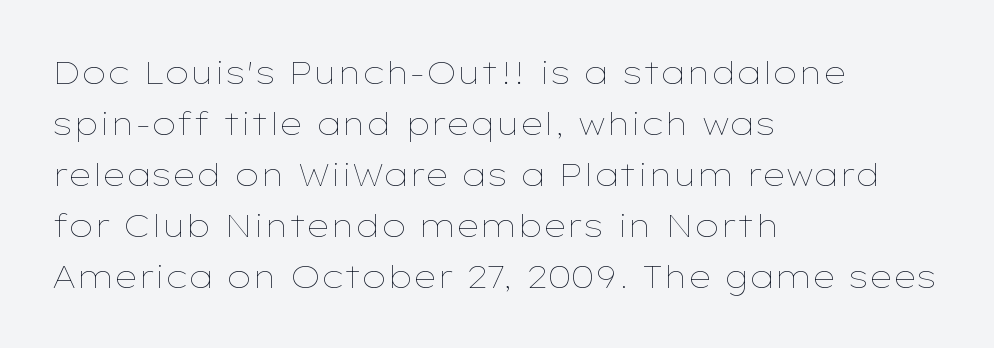
Q: Is the text bold? A: No.
Q: Is the text italic (slanted)? A: No, it is upright.
Q: Is the text underlined? A: No.
Q: How is the paragraph aligned? A: Left-aligned.
Q: Is the spacing between letters normal or unusually wide? A: Normal.
Q: Is the spacing between lines tight, normal or loose? A: Normal.
Q: Width (condensed, normal, or wide)? A: Wide.
Q: Stroke contrast? A: Low.
Q: x-height? A: Medium.
Q: Monospaced? A: No.
